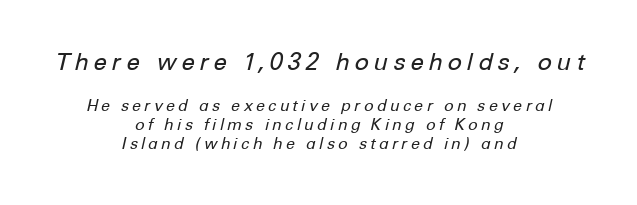
Between these two stacked blocks, the higher one wins on size. Italic: yes, the glyphs are oblique. The font is comparable to plain body text, perhaps lighter. Descenders are the only things crossing below the line.
